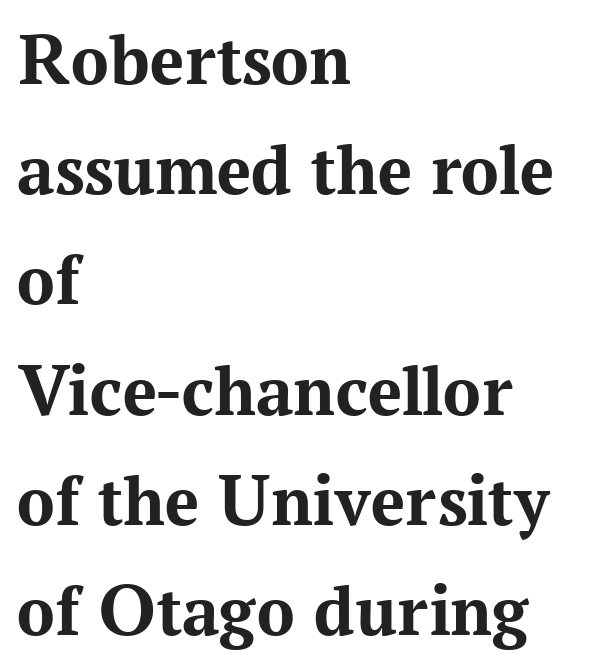
{"serif": "yes", "italic": "no", "bold": "yes", "weight": "bold", "width": "normal", "stroke_contrast": "medium", "x_height": "medium", "monospaced": "no", "underline": "no", "align": "left", "line_spacing": "normal", "line_spacing_ratio": 1.47, "letter_spacing": "normal", "letter_spacing_em": 0.0, "glyph_px": 75}
